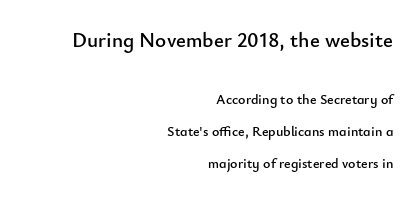
{"italic": "no", "underline": "no", "align": "right", "line_spacing": "loose", "line_spacing_ratio": 2.26, "letter_spacing": "normal", "letter_spacing_em": 0.0, "larger_block": "first", "size_ratio": 1.5, "glyph_px": 21}
